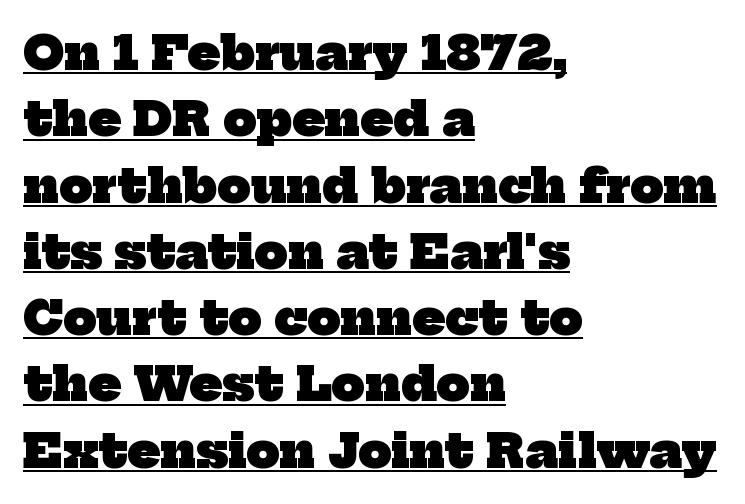
Short and long lines alike share a common starting point at left. Every letter is thick-stroked: bold, no question. You could not count columns in this text — the font is proportionally spaced. Rows of type keep a routine distance in the vertical direction. Quick note: underline on. You can tell from the footed stems that serif type was used.
